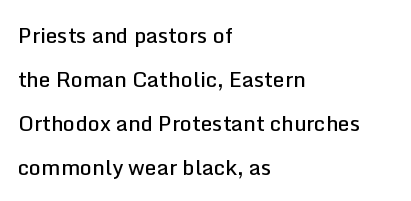
In CSS terms this would be text-align: left. The face used here is rendered with its standard letterfit. Just letters on the line, the space beneath them empty. This block would shrink considerably if given ordinary leading; it's expanded now. On the weight axis this lands at semibold, roughly 600. Ordinary non-slanted type is in use.
